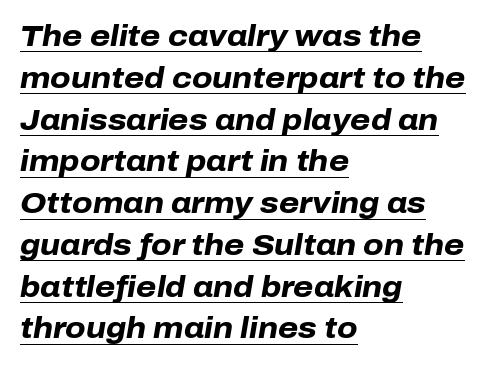
Bold? Absolutely — the strokes are thick and heavy. Teacher's note: observe the even left margin — that is flush-left alignment. Proportional: the letters do not fall into vertical columns. Nobody touched the tracking dial on this one. Quick note: italic. The rendered words wear a rule along their underside.
